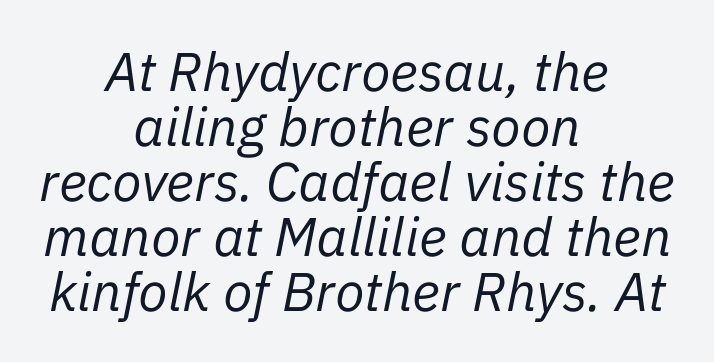
The image shows 54 px regular-weight type, italic (leaning right); set centered, tight line spacing (1.02x), normal letter spacing, not underlined; low stroke contrast and a medium x-height.
